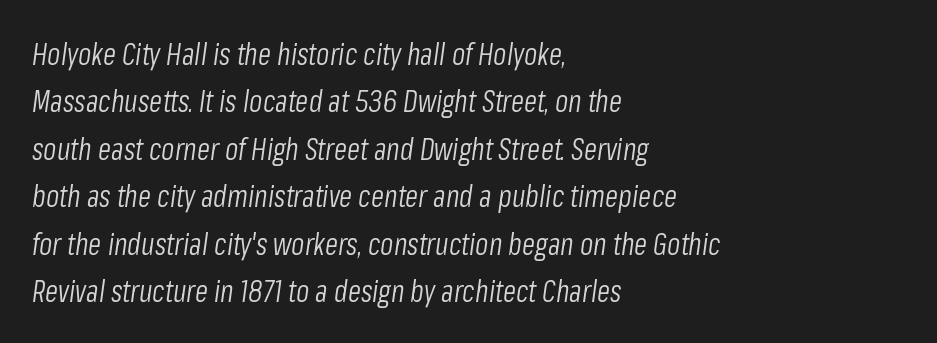
Q: Is the text bold? A: No.
Q: Is the text italic (slanted)? A: Yes, it leans right by about 8 degrees.
Q: Is the text underlined? A: No.
Q: How is the paragraph aligned? A: Left-aligned.
Q: Is the spacing between letters normal or unusually wide? A: Normal.
Q: Is the spacing between lines tight, normal or loose? A: Normal.
Q: Width (condensed, normal, or wide)? A: Condensed.
Q: Stroke contrast? A: Low.
Q: x-height? A: Medium.
Q: Monospaced? A: No.
